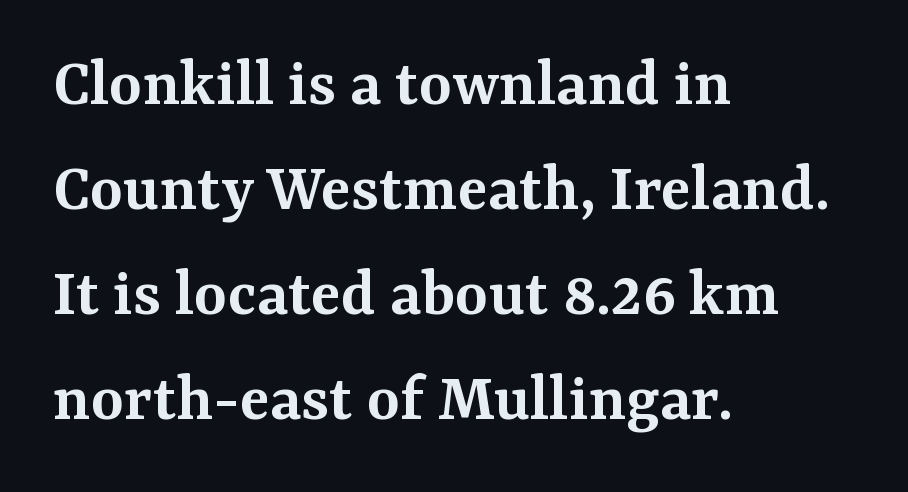
Visually the block forms a straight wall on the left and a jagged coastline on the right. Style check: upright. The face used here is rendered with its standard letterfit. Spacing verdict: proportional, widths tailored to each character.
